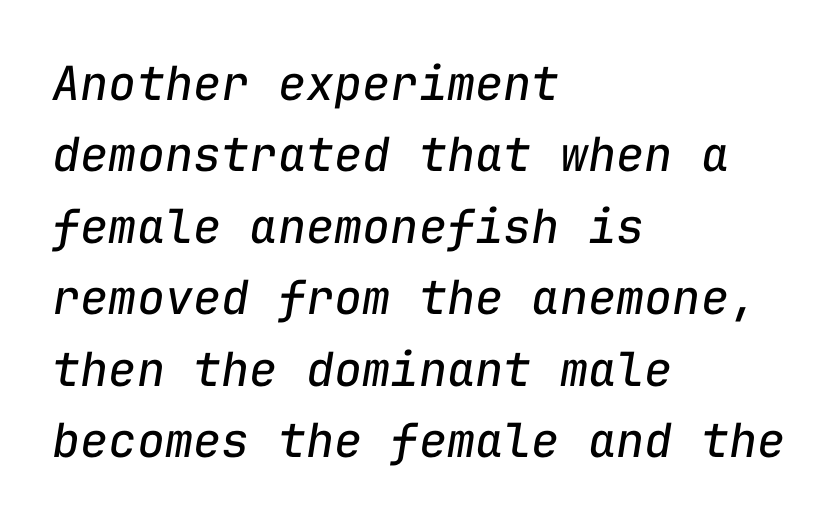
Q: Is the text bold? A: No.
Q: Is the text italic (slanted)? A: Yes, it leans right by about 9 degrees.
Q: Is the text underlined? A: No.
Q: How is the paragraph aligned? A: Left-aligned.
Q: Is the spacing between letters normal or unusually wide? A: Normal.
Q: Is the spacing between lines tight, normal or loose? A: Normal.
Q: Width (condensed, normal, or wide)? A: Normal.
Q: Stroke contrast? A: Low.
Q: x-height? A: Medium.
Q: Monospaced? A: Yes.
